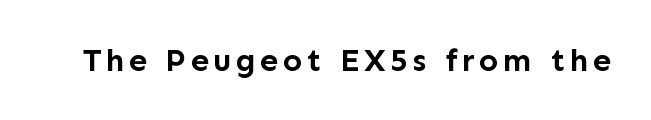
The image shows 32 px semibold sans-serif type, upright; set not underlined; low stroke contrast and a medium x-height.
